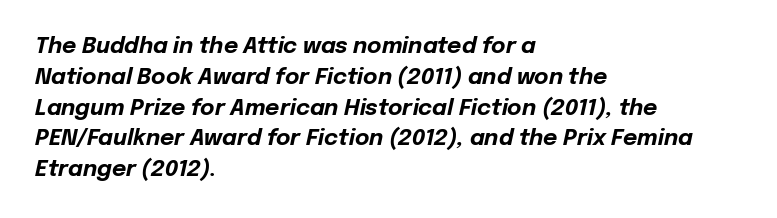
{"italic": "yes", "lean": "right", "slant_degrees": 12, "bold": "yes", "underline": "no", "align": "left", "line_spacing": "normal", "line_spacing_ratio": 1.4, "letter_spacing": "normal", "letter_spacing_em": 0.0, "glyph_px": 22}
